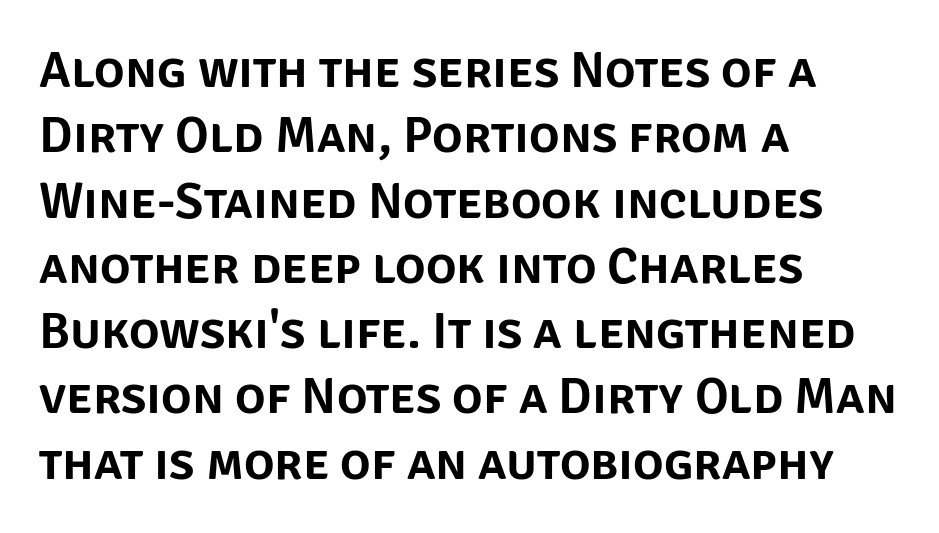
Q: Is the text italic (slanted)? A: No, it is upright.
Q: Is the typeface a serif or a sans-serif typeface? A: Sans-serif.
Q: Is the text underlined? A: No.
Q: How is the paragraph aligned? A: Left-aligned.
Q: Is the spacing between letters normal or unusually wide? A: Normal.
Q: Is the spacing between lines tight, normal or loose? A: Normal.
Q: Width (condensed, normal, or wide)? A: Normal.
Q: Stroke contrast? A: Low.
Q: x-height? A: Large.
Q: Monospaced? A: No.
